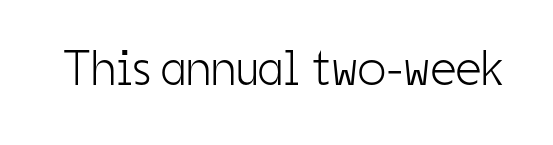
Q: Is the text bold? A: No.
Q: Is the text italic (slanted)? A: No, it is upright.
Q: Is the typeface a serif or a sans-serif typeface? A: Sans-serif.
Q: Is the text underlined? A: No.
Q: Is the spacing between letters normal or unusually wide? A: Normal.
Q: Width (condensed, normal, or wide)? A: Condensed.
Q: Stroke contrast? A: Low.
Q: x-height? A: Medium.
Q: Monospaced? A: No.
